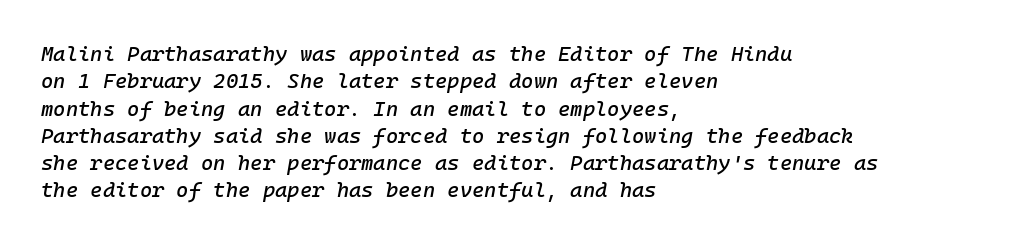
{"italic": "yes", "lean": "right", "slant_degrees": 10, "underline": "no", "align": "left", "line_spacing": "normal", "line_spacing_ratio": 1.3, "letter_spacing": "normal", "letter_spacing_em": 0.0, "glyph_px": 21}
